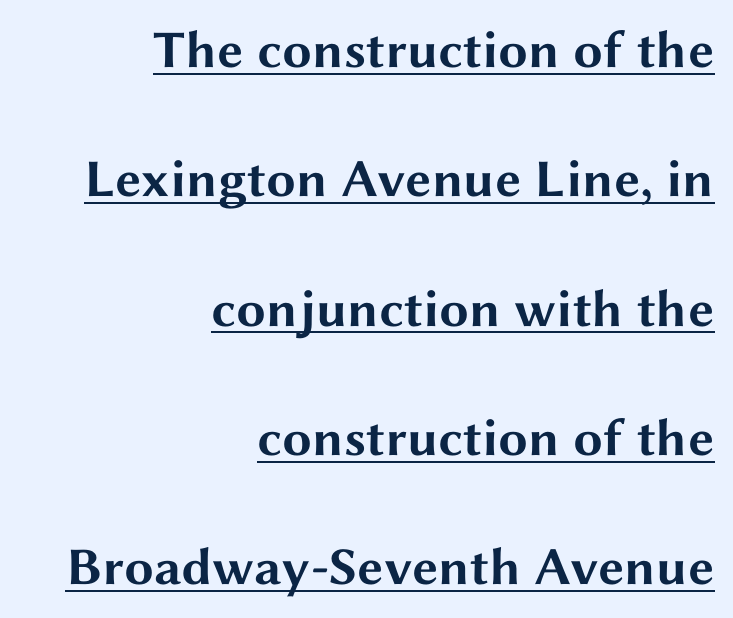
Q: Is the text bold? A: Yes.
Q: Is the text italic (slanted)? A: No, it is upright.
Q: Is the typeface a serif or a sans-serif typeface? A: Sans-serif.
Q: Is the text underlined? A: Yes.
Q: How is the paragraph aligned? A: Right-aligned.
Q: Is the spacing between letters normal or unusually wide? A: Normal.
Q: Is the spacing between lines tight, normal or loose? A: Loose.
Q: Width (condensed, normal, or wide)? A: Wide.
Q: Stroke contrast? A: Medium.
Q: x-height? A: Medium.
Q: Monospaced? A: No.
